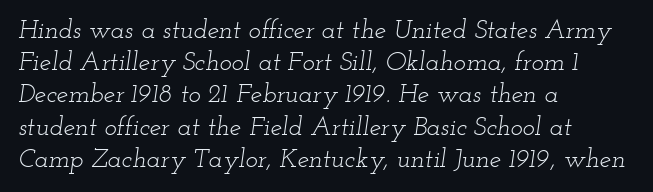
{"italic": "yes", "lean": "right", "slant_degrees": 12, "bold": "no", "underline": "no", "align": "left", "line_spacing_ratio": 1.24, "letter_spacing": "normal", "letter_spacing_em": 0.0, "glyph_px": 26}
